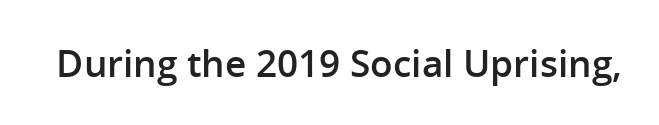
The image shows 37 px semibold sans-serif type, upright; set normal letter spacing, not underlined; low stroke contrast and a medium x-height.
